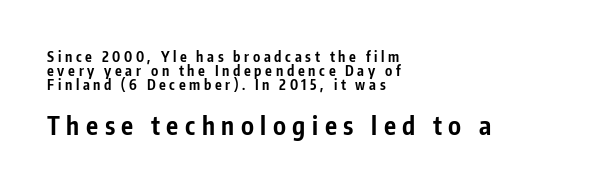
Students, this is bold: see how much ink each stroke carries. In this sample the second text group is rendered at the bigger scale. Honestly, the letter spacing is so wide it's the main thing you notice. Descenders are the only things crossing below the line. Layout note: lines flush left. The space between consecutive lines is stingy.
